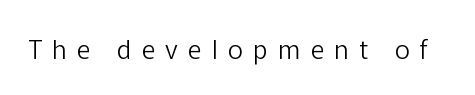
The image shows 26 px text type, upright; set unusually wide letter spacing (+0.4 em), not underlined.
